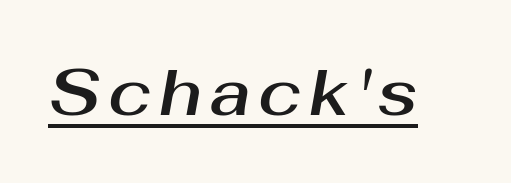
{"italic": "yes", "lean": "right", "slant_degrees": 10, "width": "normal", "stroke_contrast": "medium", "x_height": "medium", "monospaced": "no", "underline": "yes", "glyph_px": 66}
